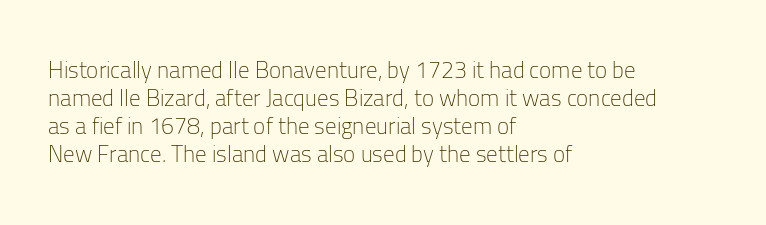
Q: Is the text bold? A: No.
Q: Is the text italic (slanted)? A: No, it is upright.
Q: Is the text underlined? A: No.
Q: How is the paragraph aligned? A: Left-aligned.
Q: Is the spacing between letters normal or unusually wide? A: Normal.
